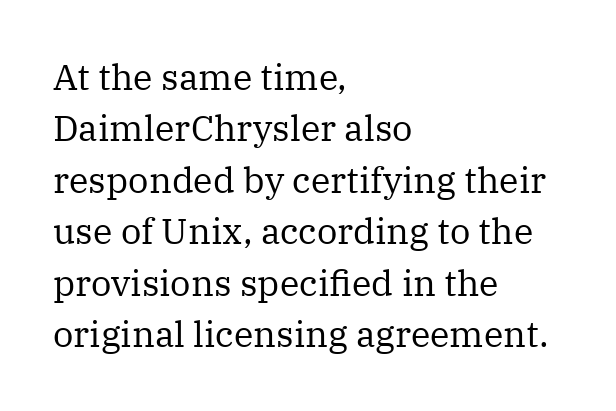
The image shows 36 px regular-weight serif type, upright; set left-aligned, normal line spacing (1.43x), normal letter spacing, not underlined; medium stroke contrast and a medium x-height.
